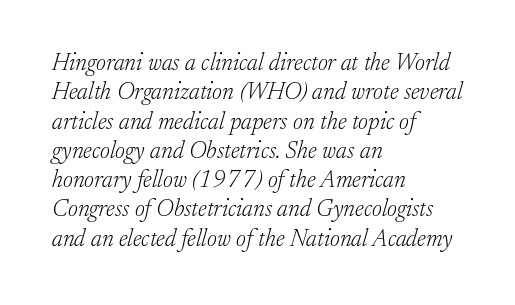
The image shows 24 px text type, italic (leaning right); set left-aligned, line spacing 1.22x, normal letter spacing, not underlined.
